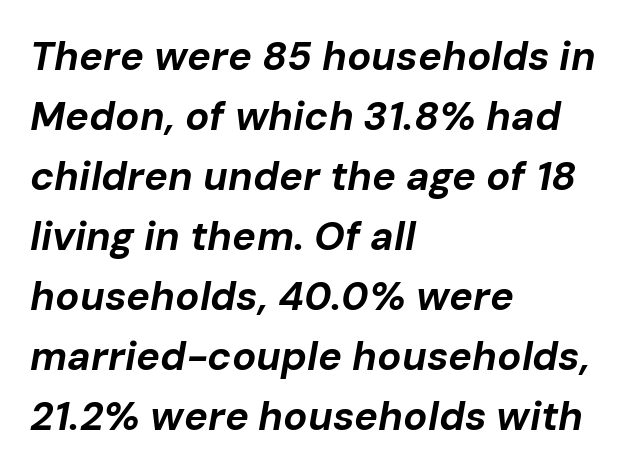
Q: Is the text bold? A: Yes.
Q: Is the text italic (slanted)? A: Yes, it leans right by about 10 degrees.
Q: Is the text underlined? A: No.
Q: How is the paragraph aligned? A: Left-aligned.
Q: Is the spacing between letters normal or unusually wide? A: Normal.
Q: Is the spacing between lines tight, normal or loose? A: Normal.
Q: Width (condensed, normal, or wide)? A: Normal.
Q: Stroke contrast? A: Low.
Q: x-height? A: Medium.
Q: Monospaced? A: No.
